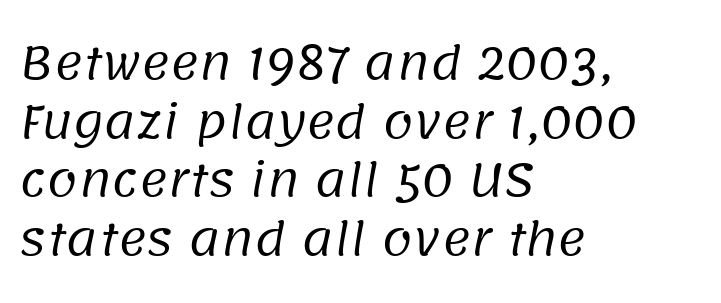
Q: Is the text bold? A: No.
Q: Is the typeface a serif or a sans-serif typeface? A: Sans-serif.
Q: Is the text underlined? A: No.
Q: How is the paragraph aligned? A: Left-aligned.
Q: Is the spacing between letters normal or unusually wide? A: Normal.
Q: Is the spacing between lines tight, normal or loose? A: Normal.
Q: Width (condensed, normal, or wide)? A: Normal.
Q: Stroke contrast? A: Low.
Q: x-height? A: Large.
Q: Monospaced? A: No.
